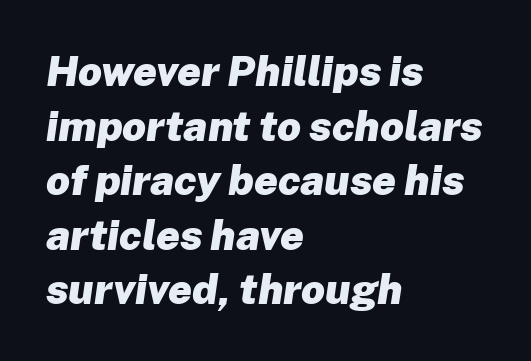
Q: Is the text bold? A: Yes.
Q: Is the text italic (slanted)? A: Yes, it leans right by about 8 degrees.
Q: Is the text underlined? A: No.
Q: How is the paragraph aligned? A: Left-aligned.
Q: Is the spacing between letters normal or unusually wide? A: Normal.
Q: Is the spacing between lines tight, normal or loose? A: Normal.
Q: Width (condensed, normal, or wide)? A: Normal.
Q: Stroke contrast? A: Low.
Q: x-height? A: Medium.
Q: Monospaced? A: No.
